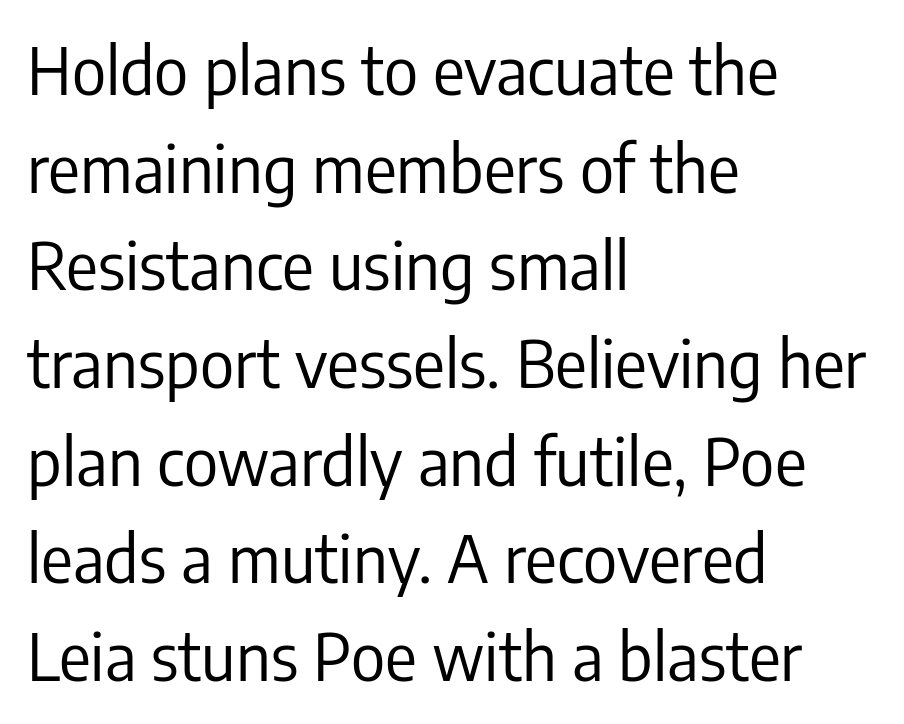
Q: Is the text bold? A: No.
Q: Is the text italic (slanted)? A: No, it is upright.
Q: Is the typeface a serif or a sans-serif typeface? A: Sans-serif.
Q: Is the text underlined? A: No.
Q: How is the paragraph aligned? A: Left-aligned.
Q: Is the spacing between letters normal or unusually wide? A: Normal.
Q: Is the spacing between lines tight, normal or loose? A: Normal.
Q: Width (condensed, normal, or wide)? A: Condensed.
Q: Stroke contrast? A: Low.
Q: x-height? A: Medium.
Q: Monospaced? A: No.
